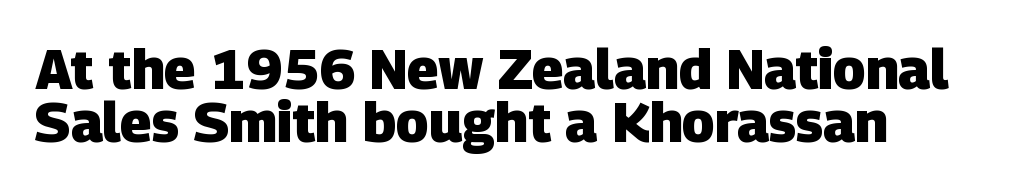
The image shows 55 px heavy sans-serif type; set left-aligned, tight line spacing (0.97x), normal letter spacing, not underlined; low stroke contrast and a large x-height.
